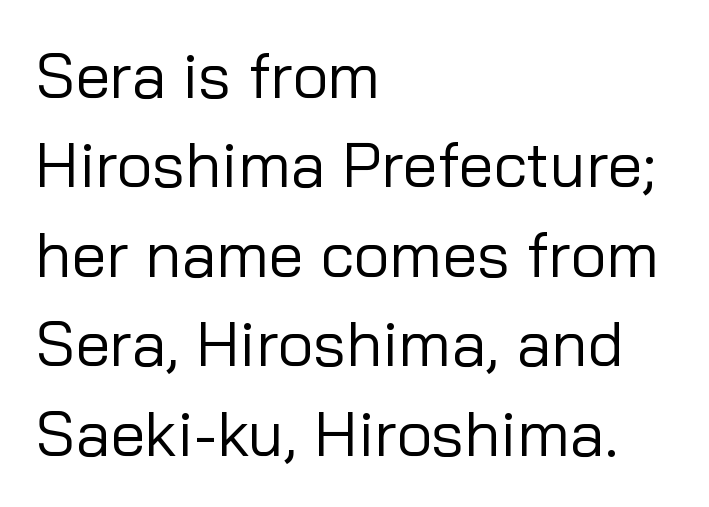
The image shows 63 px regular-weight sans-serif type, upright; set left-aligned, normal line spacing (1.42x), normal letter spacing, not underlined; low stroke contrast and a medium x-height.
